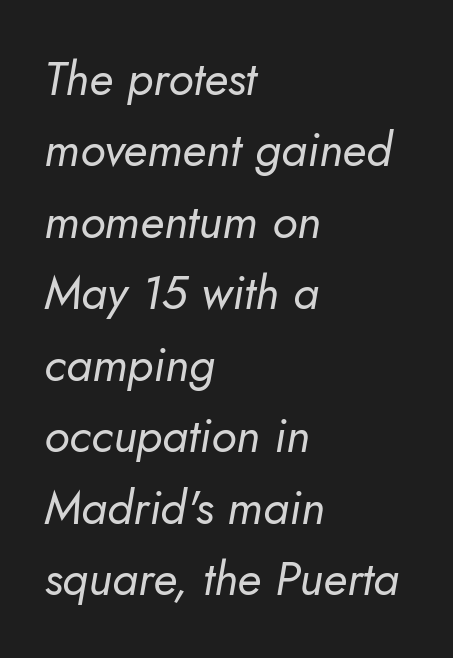
The image shows 47 px regular-weight type, italic (leaning right); set left-aligned, normal line spacing (1.52x), normal letter spacing, not underlined; low stroke contrast and a small x-height.
